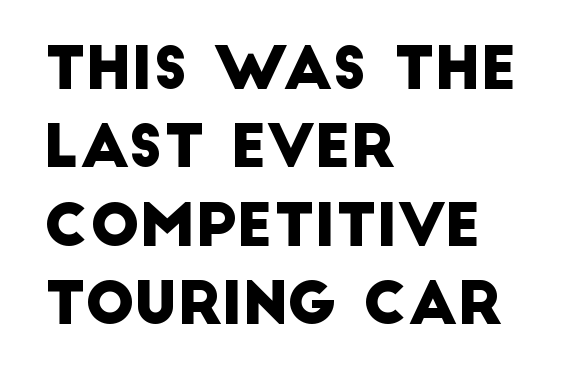
{"serif": "no", "width": "normal", "stroke_contrast": "low", "x_height": "large", "monospaced": "no", "underline": "no", "align": "left", "line_spacing": "normal", "line_spacing_ratio": 1.33, "letter_spacing": "normal", "letter_spacing_em": 0.0, "glyph_px": 59}
